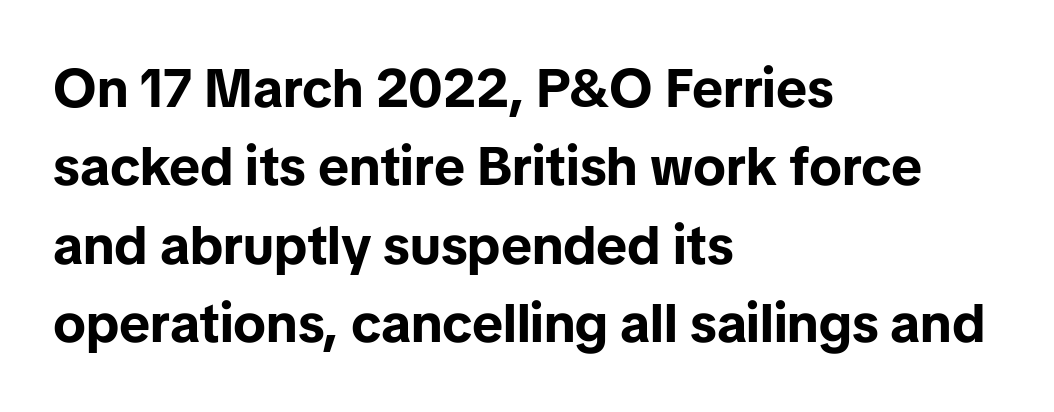
Q: Is the text bold? A: Yes.
Q: Is the text italic (slanted)? A: No, it is upright.
Q: Is the typeface a serif or a sans-serif typeface? A: Sans-serif.
Q: Is the text underlined? A: No.
Q: How is the paragraph aligned? A: Left-aligned.
Q: Is the spacing between letters normal or unusually wide? A: Normal.
Q: Is the spacing between lines tight, normal or loose? A: Normal.
Q: Width (condensed, normal, or wide)? A: Normal.
Q: Stroke contrast? A: Low.
Q: x-height? A: Medium.
Q: Monospaced? A: No.
